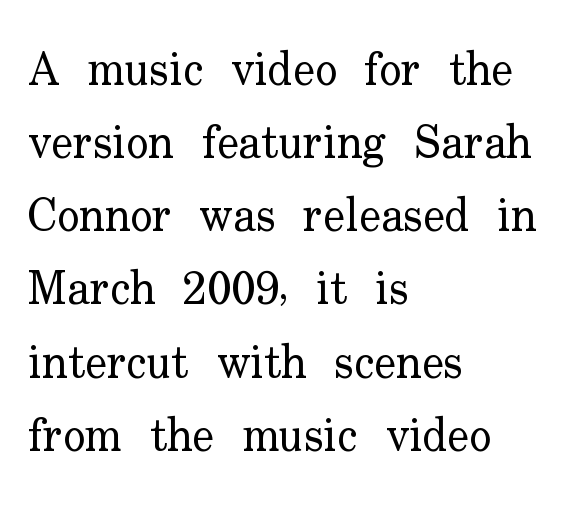
The image shows 46 px regular-weight serif type, upright; set left-aligned, normal line spacing (1.59x), normal letter spacing, not underlined; low stroke contrast and a small x-height.
